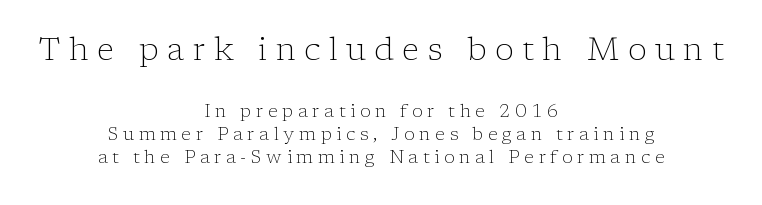
Caption: multi-line text, centered on the measure. Note: larger setting up top, smaller setting below. The passage shown has open, widely tracked lettering throughout. Typographically, this falls in the serif category.
